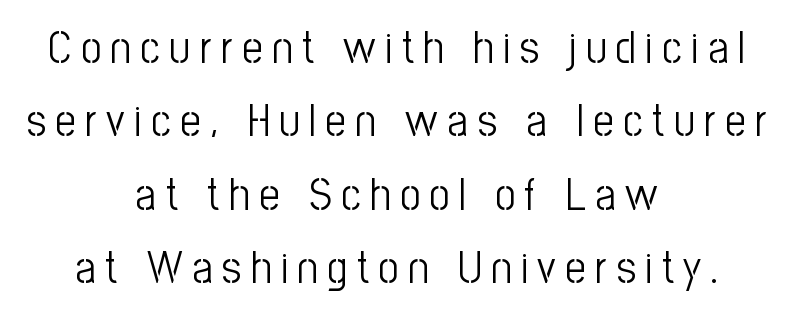
The image shows 45 px light, condensed sans-serif type, upright; set centered, normal line spacing (1.63x), unusually wide letter spacing (+0.21 em), not underlined; low stroke contrast and a medium x-height.
